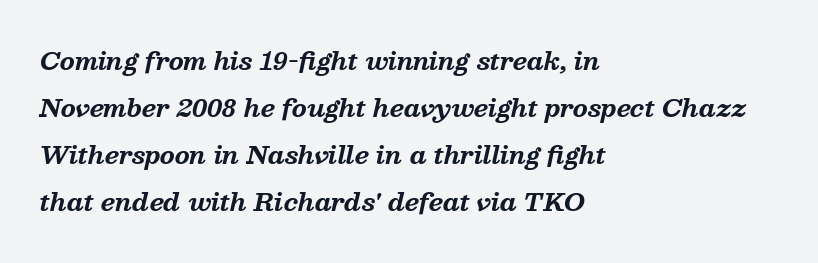
{"italic": "yes", "lean": "right", "slant_degrees": 13, "bold": "yes", "underline": "no", "align": "left", "line_spacing": "loose", "line_spacing_ratio": 1.96, "letter_spacing": "normal", "letter_spacing_em": 0.0, "glyph_px": 24}
